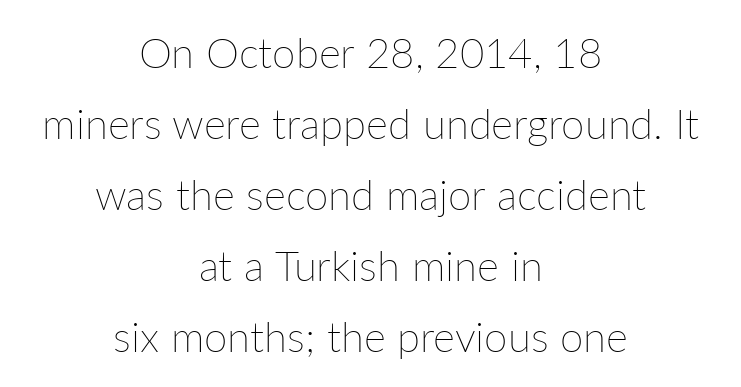
{"italic": "no", "bold": "no", "weight": "thin", "width": "normal", "stroke_contrast": "low", "x_height": "medium", "monospaced": "no", "underline": "no", "align": "center", "line_spacing": "normal", "line_spacing_ratio": 1.69, "letter_spacing": "normal", "letter_spacing_em": 0.0, "glyph_px": 42}
